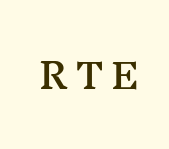
The glyphs in this specimen are seriffed. Every stem runs plumb, perpendicular to the baseline. The gaps between neighbouring characters are conspicuously large. Descender tails drop into unmarked territory. Is this a fixed-width face? No — the glyphs have proportional, varying widths.
